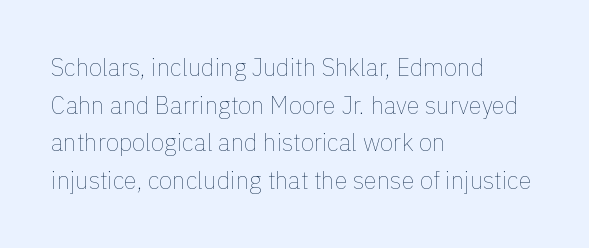
Q: Is the text bold? A: No.
Q: Is the text italic (slanted)? A: No, it is upright.
Q: Is the text underlined? A: No.
Q: How is the paragraph aligned? A: Left-aligned.
Q: Is the spacing between letters normal or unusually wide? A: Normal.
Q: Is the spacing between lines tight, normal or loose? A: Normal.
